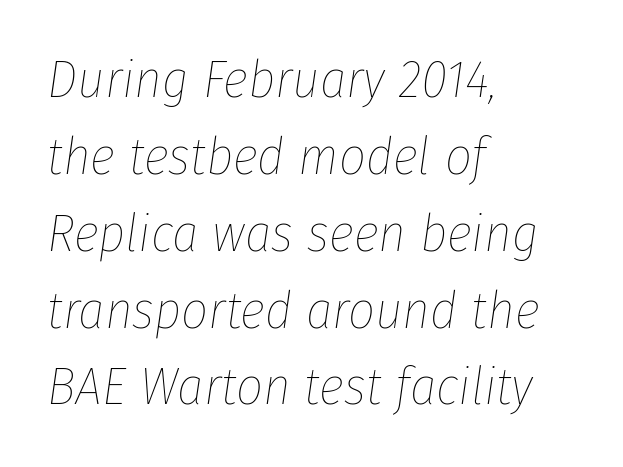
The image shows 53 px thin, condensed type, italic (leaning right); set left-aligned, normal line spacing (1.45x), normal letter spacing, not underlined; low stroke contrast and a medium x-height.
